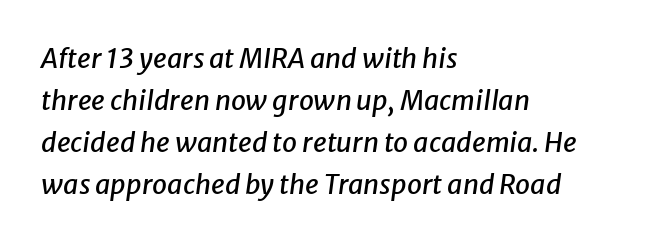
Q: Is the text italic (slanted)? A: Yes, it leans right by about 8 degrees.
Q: Is the text underlined? A: No.
Q: How is the paragraph aligned? A: Left-aligned.
Q: Is the spacing between letters normal or unusually wide? A: Normal.
Q: Is the spacing between lines tight, normal or loose? A: Normal.
